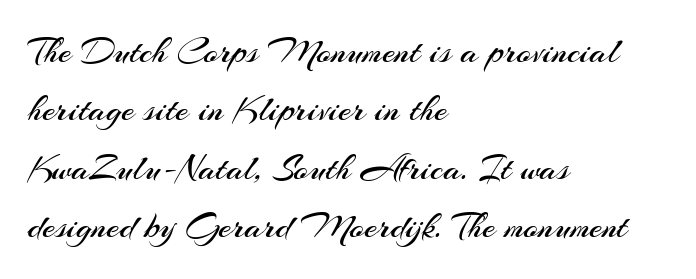
Q: Is the text bold? A: No.
Q: Is the text italic (slanted)? A: Yes.
Q: Is the typeface a serif or a sans-serif typeface? A: Sans-serif.
Q: Is the text underlined? A: No.
Q: How is the paragraph aligned? A: Left-aligned.
Q: Is the spacing between letters normal or unusually wide? A: Normal.
Q: Is the spacing between lines tight, normal or loose? A: Normal.
Q: Width (condensed, normal, or wide)? A: Normal.
Q: Stroke contrast? A: Medium.
Q: x-height? A: Small.
Q: Monospaced? A: No.
